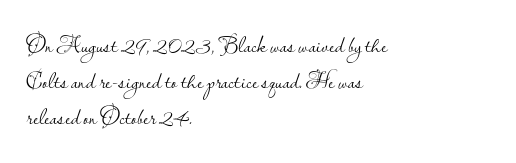
Q: Is the text bold? A: No.
Q: Is the text italic (slanted)? A: Yes.
Q: Is the text underlined? A: No.
Q: How is the paragraph aligned? A: Left-aligned.
Q: Is the spacing between letters normal or unusually wide? A: Normal.
Q: Is the spacing between lines tight, normal or loose? A: Normal.
